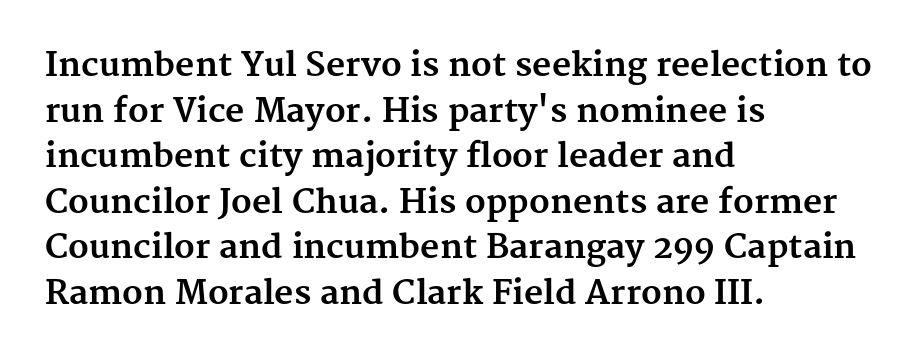
Q: Is the text bold? A: Yes.
Q: Is the text italic (slanted)? A: No, it is upright.
Q: Is the typeface a serif or a sans-serif typeface? A: Serif.
Q: Is the text underlined? A: No.
Q: How is the paragraph aligned? A: Left-aligned.
Q: Is the spacing between letters normal or unusually wide? A: Normal.
Q: Is the spacing between lines tight, normal or loose? A: Normal.
Q: Width (condensed, normal, or wide)? A: Normal.
Q: Stroke contrast? A: Medium.
Q: x-height? A: Medium.
Q: Monospaced? A: No.
